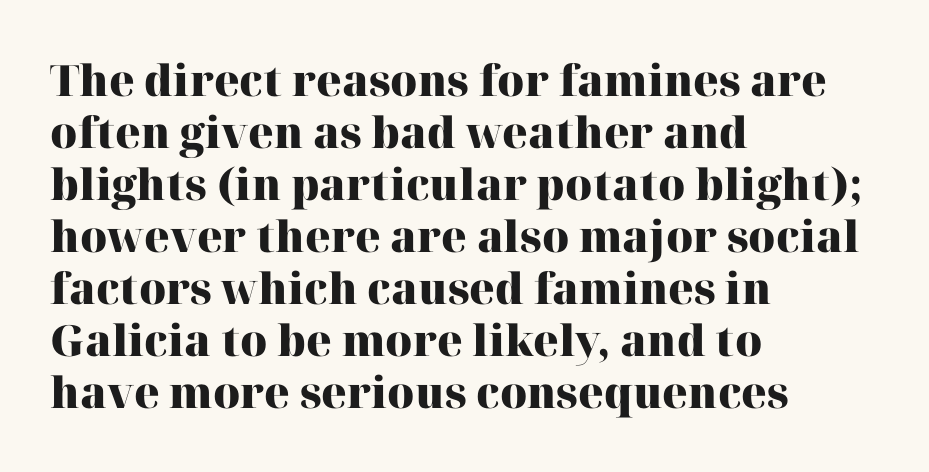
Q: Is the text bold? A: Yes.
Q: Is the text italic (slanted)? A: No, it is upright.
Q: Is the typeface a serif or a sans-serif typeface? A: Serif.
Q: Is the text underlined? A: No.
Q: How is the paragraph aligned? A: Left-aligned.
Q: Is the spacing between letters normal or unusually wide? A: Normal.
Q: Width (condensed, normal, or wide)? A: Normal.
Q: Stroke contrast? A: High.
Q: x-height? A: Medium.
Q: Monospaced? A: No.
